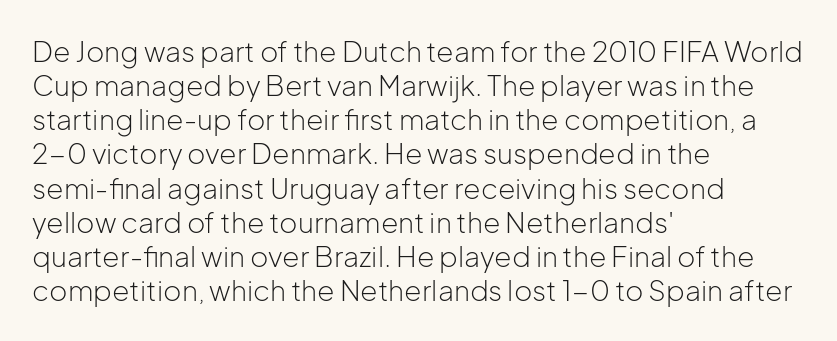
Bold? No — there's no thickening of the strokes. Proportional: the letters do not fall into vertical columns. Quick note: underline off. Nothing unusual about the tracking: characters are spaced as the font intends. Nope, not italic — everything's standing straight.
